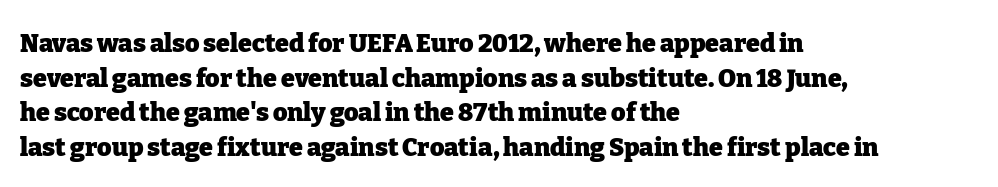
Q: Is the text bold? A: Yes.
Q: Is the text italic (slanted)? A: No, it is upright.
Q: Is the text underlined? A: No.
Q: How is the paragraph aligned? A: Left-aligned.
Q: Is the spacing between letters normal or unusually wide? A: Normal.
Q: Is the spacing between lines tight, normal or loose? A: Normal.
